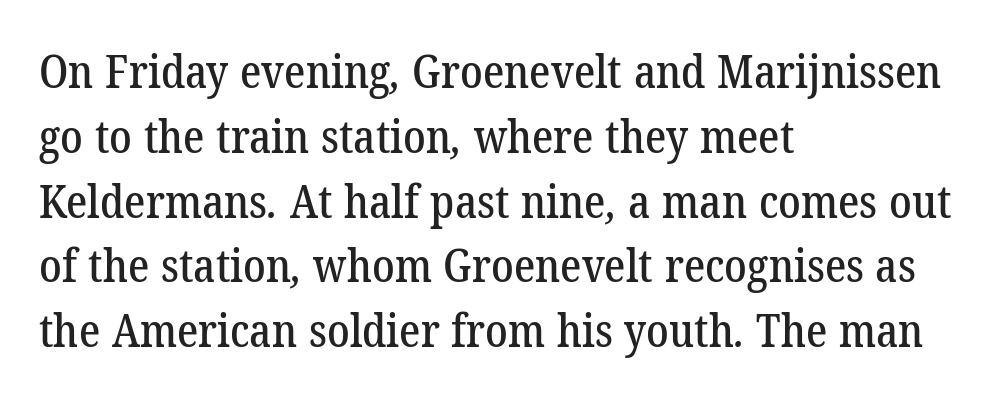
The image shows 45 px serif type; set left-aligned, normal line spacing (1.44x), normal letter spacing, not underlined; low stroke contrast and a medium x-height.
